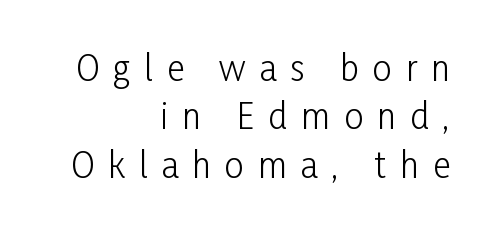
The image shows 34 px light, condensed sans-serif type, upright; set right-aligned, normal line spacing (1.42x), unusually wide letter spacing (+0.41 em), not underlined; low stroke contrast and a medium x-height.
